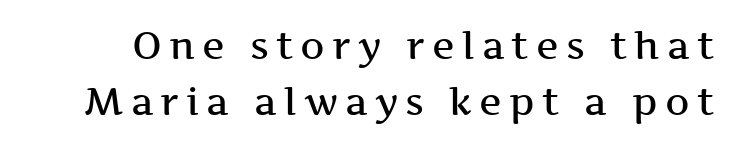
{"serif": "yes", "italic": "no", "bold": "semi", "weight": "semibold", "width": "wide", "stroke_contrast": "medium", "x_height": "medium", "monospaced": "no", "underline": "no", "line_spacing": "normal", "line_spacing_ratio": 1.47, "glyph_px": 38}
